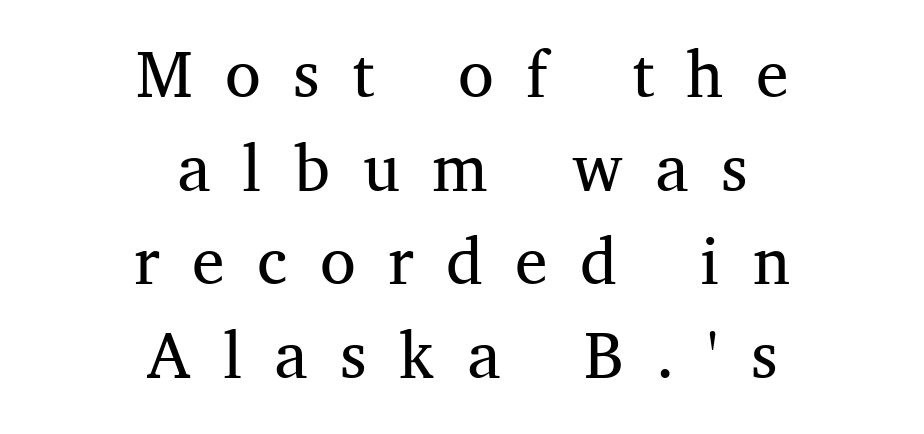
Q: Is the text bold? A: No.
Q: Is the text italic (slanted)? A: No, it is upright.
Q: Is the typeface a serif or a sans-serif typeface? A: Serif.
Q: Is the text underlined? A: No.
Q: How is the paragraph aligned? A: Centered.
Q: Is the spacing between letters normal or unusually wide? A: Unusually wide.
Q: Is the spacing between lines tight, normal or loose? A: Normal.
Q: Width (condensed, normal, or wide)? A: Normal.
Q: Stroke contrast? A: Medium.
Q: x-height? A: Medium.
Q: Monospaced? A: No.
